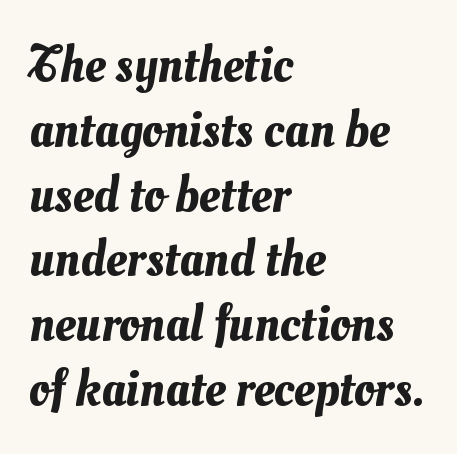
Q: Is the text underlined? A: No.
Q: How is the paragraph aligned? A: Left-aligned.
Q: Is the spacing between letters normal or unusually wide? A: Normal.
Q: Is the spacing between lines tight, normal or loose? A: Normal.
Q: Width (condensed, normal, or wide)? A: Normal.
Q: Stroke contrast? A: Medium.
Q: x-height? A: Small.
Q: Monospaced? A: No.
